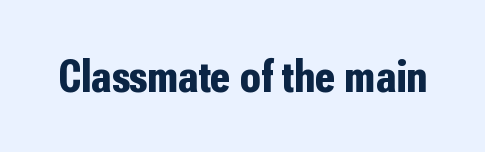
{"serif": "no", "italic": "no", "bold": "yes", "weight": "bold", "width": "condensed", "stroke_contrast": "low", "x_height": "medium", "monospaced": "no", "underline": "no", "letter_spacing": "normal", "letter_spacing_em": 0.0, "glyph_px": 47}
